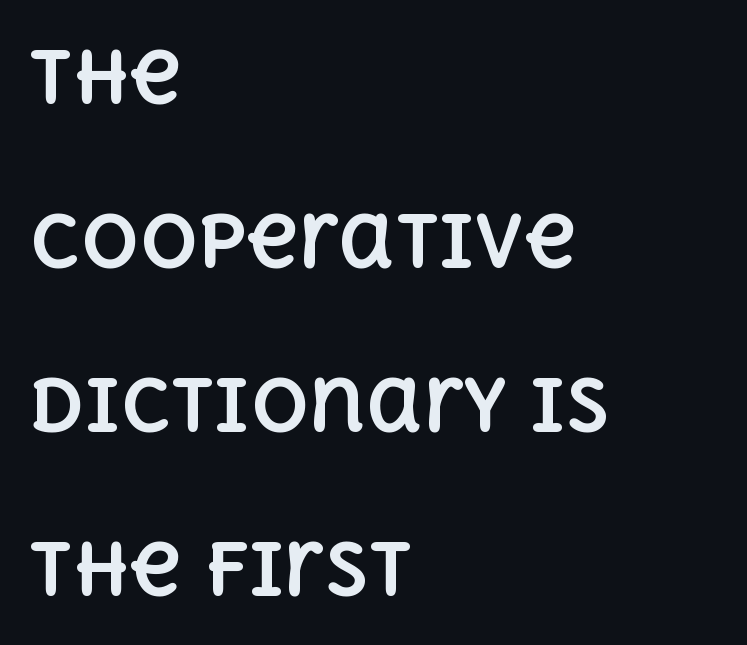
Looks like regular typesetting: each glyph gets only the width it needs. Underlining? Definitely not there. Compared with a centered layout, this one pins lines to the left instead. How are the letters spaced? Ordinarily, with no added tracking. Vertical strokes here are truly vertical.
